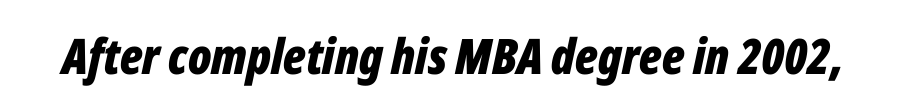
The image shows 49 px bold, condensed type, italic (leaning right); set normal letter spacing, not underlined; low stroke contrast and a medium x-height.
